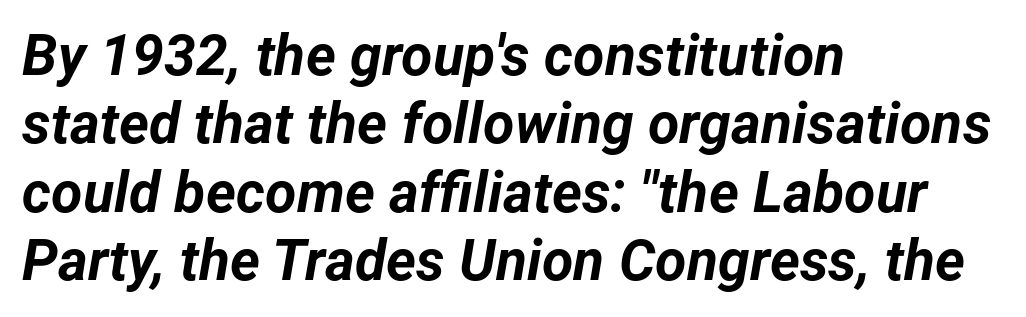
Q: Is the text bold? A: Yes.
Q: Is the text italic (slanted)? A: Yes, it leans right by about 12 degrees.
Q: Is the text underlined? A: No.
Q: How is the paragraph aligned? A: Left-aligned.
Q: Is the spacing between letters normal or unusually wide? A: Normal.
Q: Width (condensed, normal, or wide)? A: Normal.
Q: Stroke contrast? A: Low.
Q: x-height? A: Medium.
Q: Monospaced? A: No.
